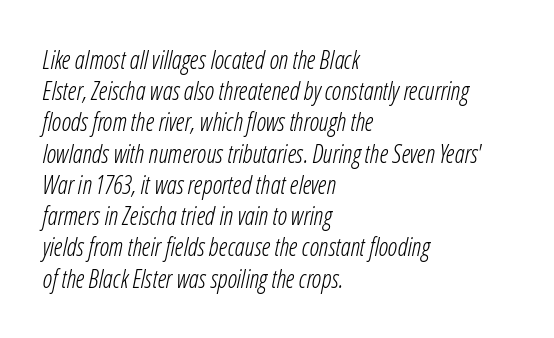
Line beginnings align vertically; line endings do not. This block has exactly the height ordinary leading produces. The lettering tilts uniformly, giving the passage an italic look. Lines of text with bare space underneath.
